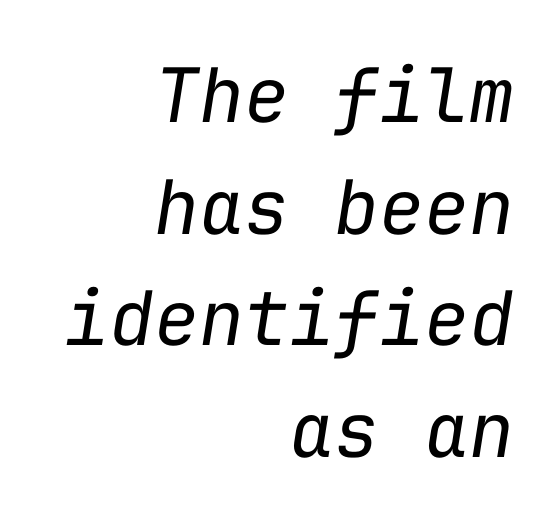
Note the uniform advance width — an 'i' takes as much space as an 'm'. The typography opts for an oblique posture over an upright one. Heaviness? Minimal to ordinary, like unemphasized prose. Alignment: flush right.
